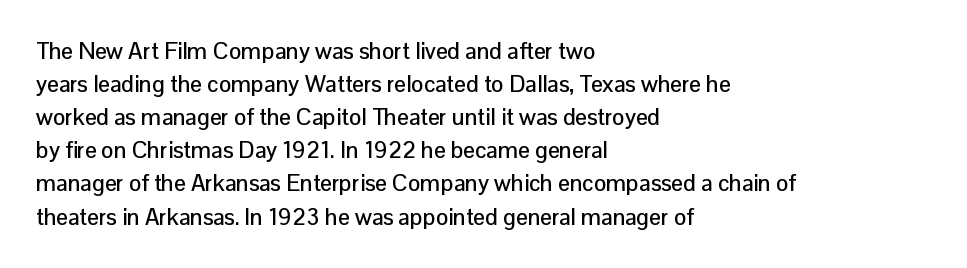
{"italic": "no", "underline": "no", "align": "left", "line_spacing": "normal", "line_spacing_ratio": 1.44, "letter_spacing": "normal", "letter_spacing_em": 0.0, "glyph_px": 23}
